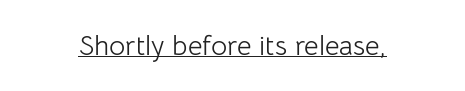
The letters stand upright; this is a roman face. Character widths vary here, with narrow letters taking less room than wide ones. Does extra space separate the letters? No, they use regular spacing. The typeface chosen for these lines omits serifs. The passage shown is underscored from start to finish. On a weight scale, this lands at 450 or below.
